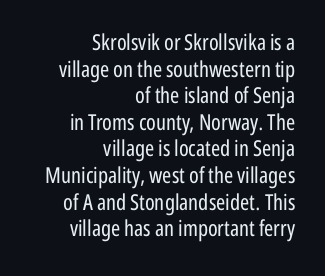
Q: Is the text bold? A: No.
Q: Is the text italic (slanted)? A: No, it is upright.
Q: Is the text underlined? A: No.
Q: How is the paragraph aligned? A: Right-aligned.
Q: Is the spacing between letters normal or unusually wide? A: Normal.
